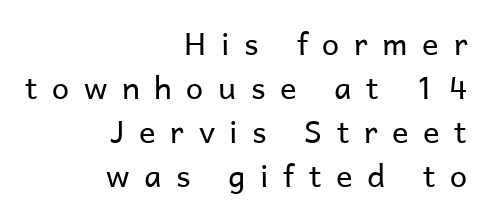
{"serif": "no", "italic": "no", "bold": "no", "weight": "regular", "width": "normal", "stroke_contrast": "low", "x_height": "medium", "monospaced": "no", "underline": "no", "align": "right", "line_spacing": "normal", "line_spacing_ratio": 1.42, "letter_spacing": "wide", "letter_spacing_em": 0.47, "glyph_px": 31}
